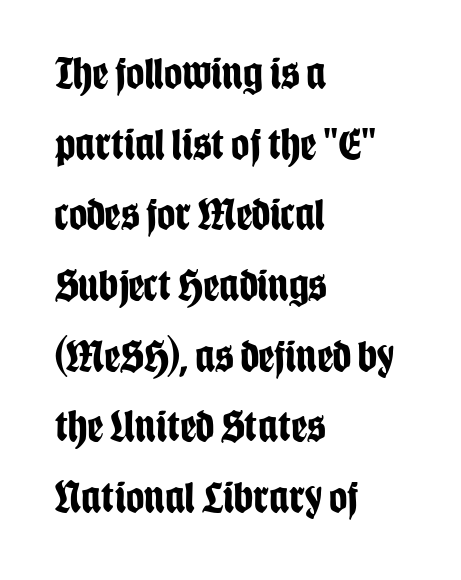
Inter-character spacing is left at the font's built-in metrics. Posture: vertical. The letters carry no serifs — their stems end cleanly without finishing strokes. The designer left line spacing at the default.
